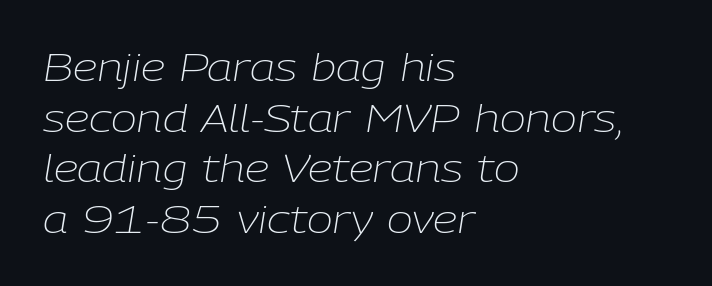
Leftover space on each line is placed entirely after the last word. Nobody drew a line under any word here. A typesetter would mark this as italic. Spacing verdict: proportional, widths tailored to each character. Standard letterfit; no display-style spreading of the glyphs.
